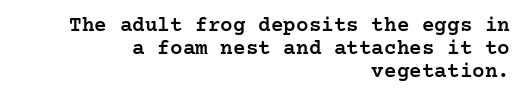
Q: Is the text bold? A: Semi-bold.
Q: Is the text italic (slanted)? A: No, it is upright.
Q: Is the text underlined? A: No.
Q: How is the paragraph aligned? A: Right-aligned.
Q: Is the spacing between letters normal or unusually wide? A: Normal.
Q: Is the spacing between lines tight, normal or loose? A: Tight.
